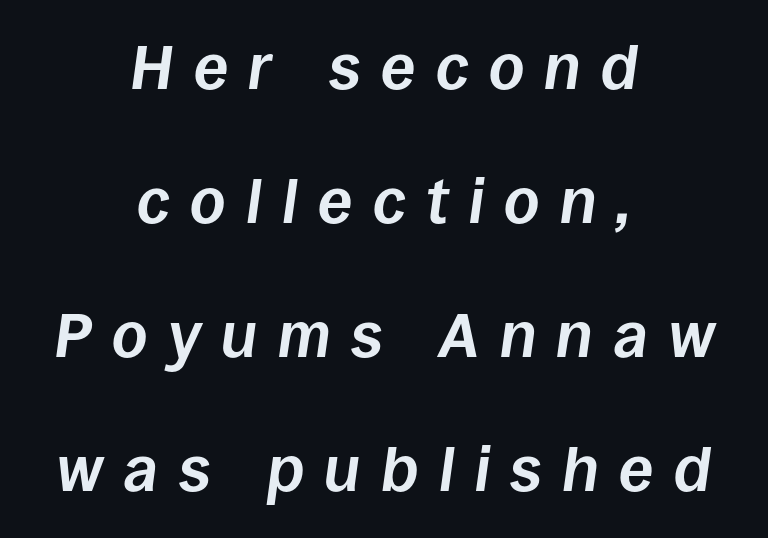
The line texture is sparse and dotted thanks to wide tracking. An italicized treatment has been applied to the whole sample. Is the block centered? Yes — each line is placed symmetrically about the middle. Beneath every word, the page is bare. This sample has the flowing, uneven cadence of proportional lettering.
